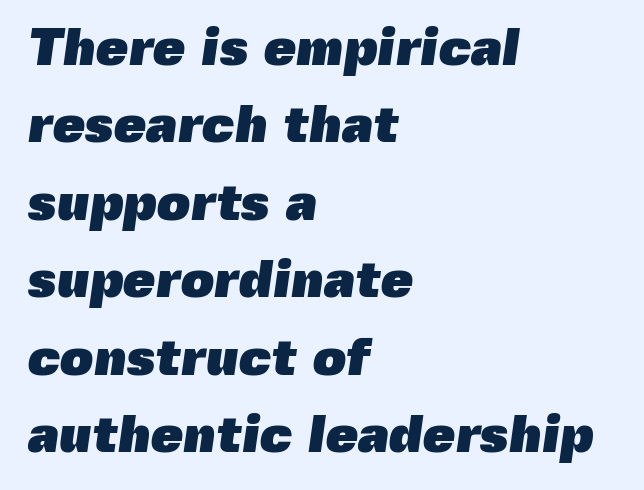
{"serif": "no", "bold": "yes", "weight": "heavy", "width": "normal", "x_height": "medium", "monospaced": "no", "underline": "no", "align": "left", "line_spacing": "normal", "line_spacing_ratio": 1.49, "letter_spacing": "normal", "letter_spacing_em": 0.0, "glyph_px": 52}
